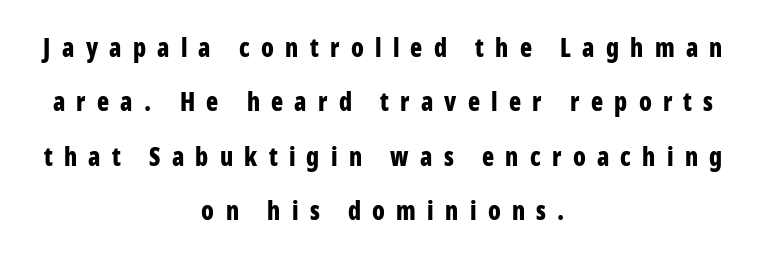
The image shows 25 px bold type, upright; set centered, loose line spacing (2.18x), unusually wide letter spacing (+0.45 em), not underlined.
